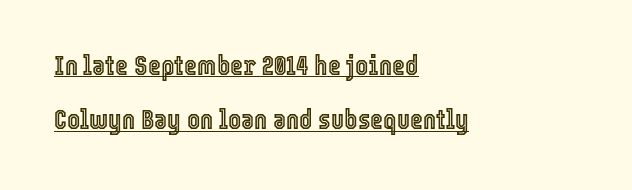
The image shows 28 px condensed type, upright; set left-aligned, loose line spacing (1.94x), normal letter spacing, underlined; a medium x-height.
